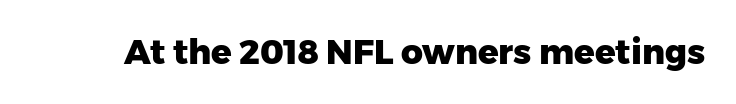
The image shows 34 px heavy sans-serif type, upright; set normal letter spacing, not underlined; low stroke contrast and a medium x-height.
